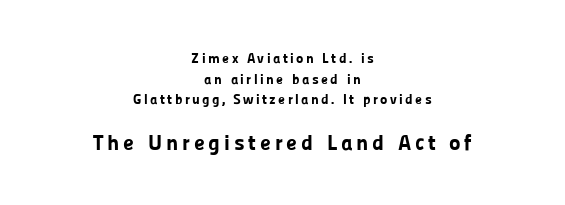
Q: Is the text bold? A: Yes.
Q: Is the text italic (slanted)? A: No, it is upright.
Q: Is the text underlined? A: No.
Q: How is the paragraph aligned? A: Centered.
Q: Is the spacing between lines tight, normal or loose? A: Normal.
Q: Which block of text is set in a larger size, the first (top) or the second (bottom)? A: The second (bottom) one.
